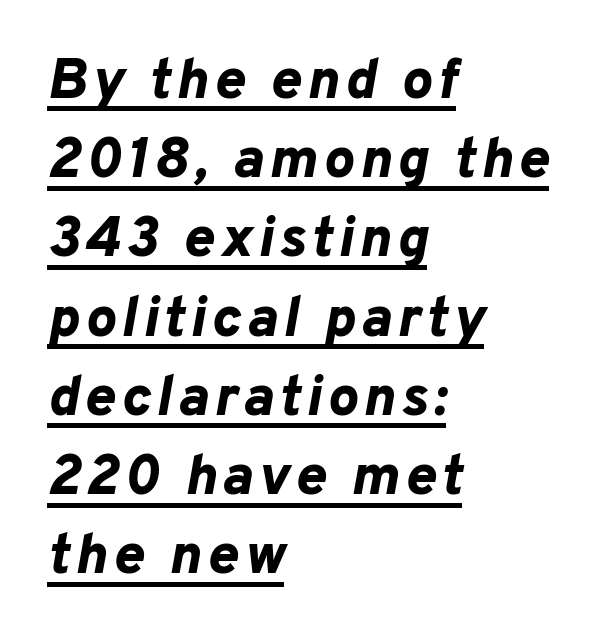
The glyphs look as if they've been sheared to an angle. The space between consecutive lines is moderate. Heft: maximum for text — a bold. A typesetter would call this proportional, since set widths differ per character. Students, observe the line beneath the letters — that is underlining.
